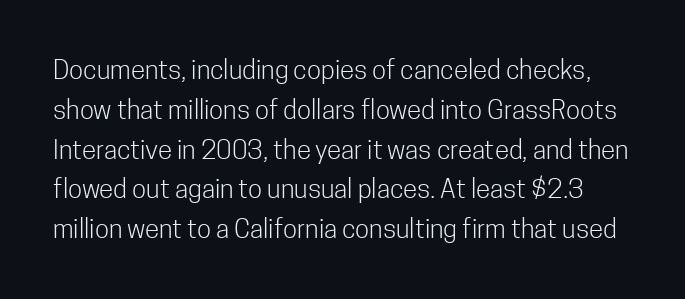
The image shows 26 px text type, upright; set normal line spacing (1.53x), normal letter spacing, not underlined.
